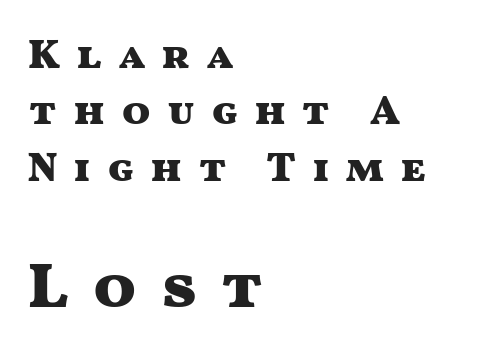
The image shows 63 px heavy, wide sans-serif type, upright; set left-aligned, normal line spacing (1.34x), unusually wide letter spacing (+0.37 em), not underlined; the second (bottom) block is 1.5x larger; medium stroke contrast and a medium x-height.
